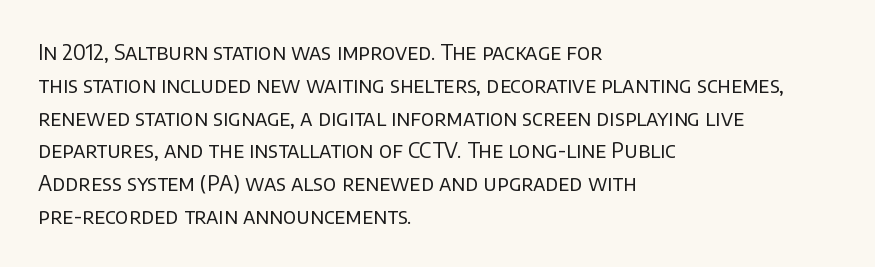
Upright lettering throughout. The rows are spaced the way most documents space them. These lines stack with their left ends in a neat column. The space beneath each line is pristine and unruled. This sample uses plain, unmodified letter spacing. Stem width sits at or under what a default text font uses.
